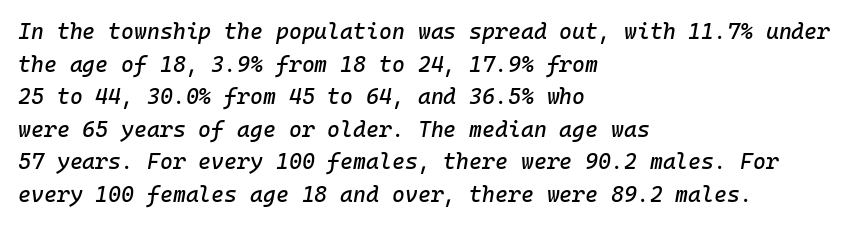
A typesetter would call this zero additional tracking. Looking at the ascenders, they clearly lean. The lines in this sample share a left origin and differ only in where they stop. How would I describe the line gaps? Plain and ordinary. Decoration check: the copy has no underline.
